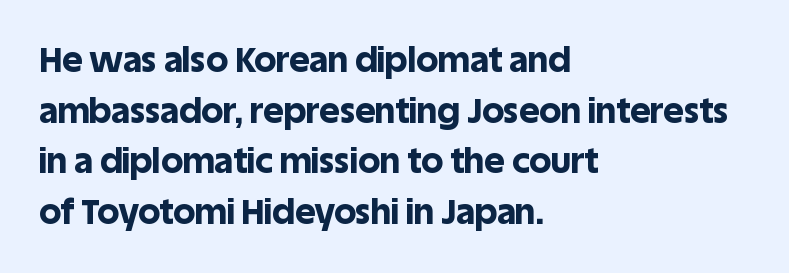
{"serif": "no", "italic": "no", "bold": "yes", "weight": "bold", "width": "normal", "x_height": "large", "monospaced": "no", "underline": "no", "align": "left", "line_spacing": "normal", "line_spacing_ratio": 1.45, "letter_spacing": "normal", "letter_spacing_em": 0.0, "glyph_px": 35}
